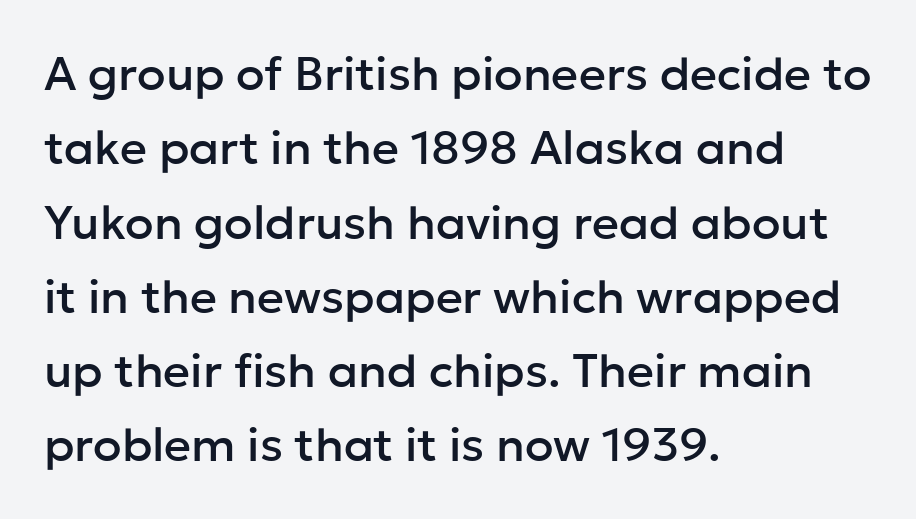
{"serif": "no", "italic": "no", "width": "normal", "stroke_contrast": "low", "x_height": "medium", "monospaced": "no", "underline": "no", "align": "left", "line_spacing": "normal", "line_spacing_ratio": 1.58, "letter_spacing": "normal", "letter_spacing_em": 0.0, "glyph_px": 47}
